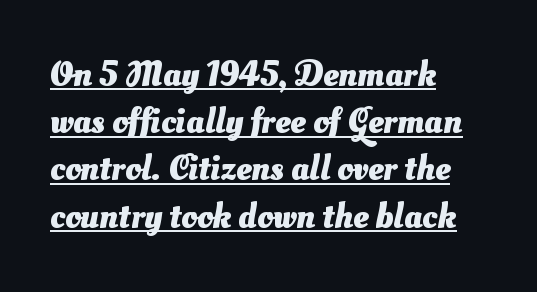
The image shows 35 px heavy sans-serif type; set left-aligned, normal line spacing (1.35x), normal letter spacing, underlined; medium stroke contrast and a small x-height.
